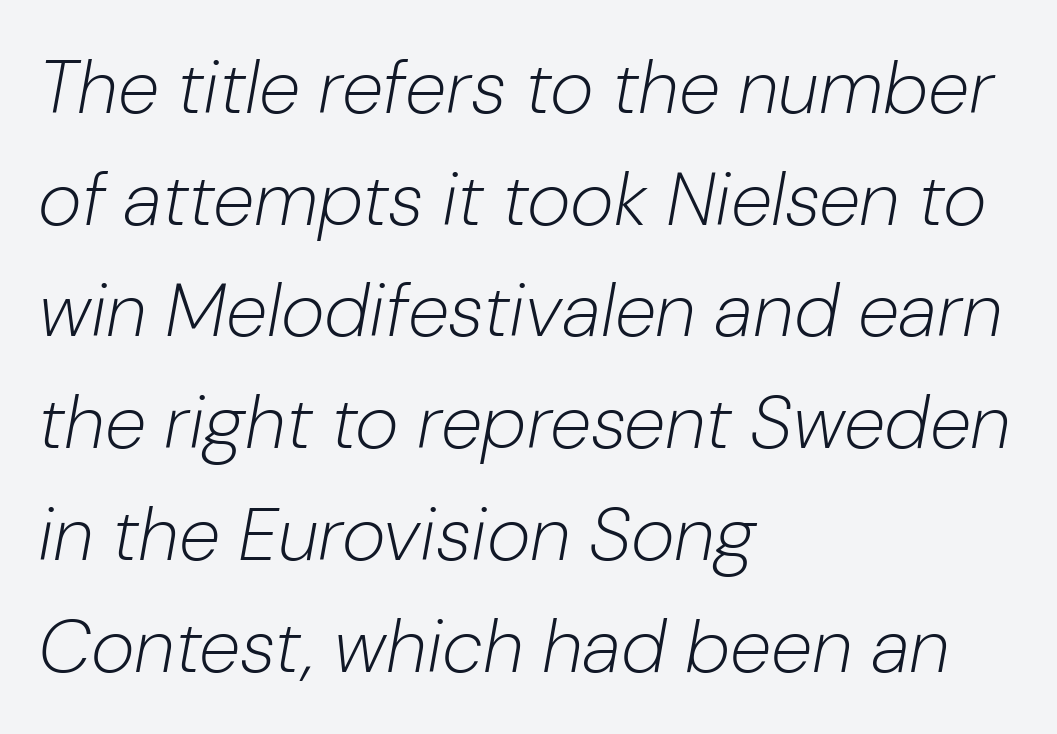
The weight would be labelled regular, book, light, or lighter still. One glance says typical: line gaps are just what's usual. Any mark beneath the type? The region is blank. The passage is arranged the way most books set body copy — flush left.
